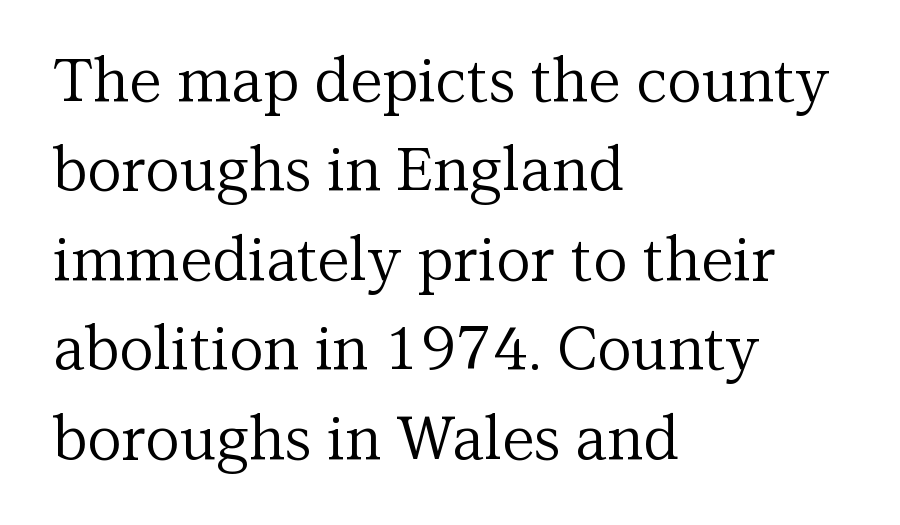
{"serif": "yes", "italic": "no", "bold": "no", "weight": "regular", "width": "normal", "stroke_contrast": "medium", "x_height": "medium", "monospaced": "no", "underline": "no", "align": "left", "line_spacing": "normal", "line_spacing_ratio": 1.49, "letter_spacing": "normal", "letter_spacing_em": 0.0, "glyph_px": 60}
